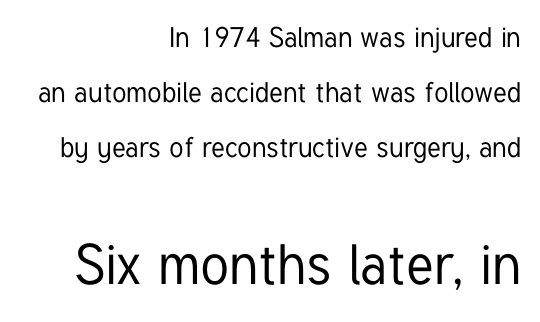
The image shows 56 px condensed sans-serif type, upright; set right-aligned, loose line spacing (1.96x), normal letter spacing, not underlined; the second (bottom) block is 2.0x larger; low stroke contrast and a medium x-height.
